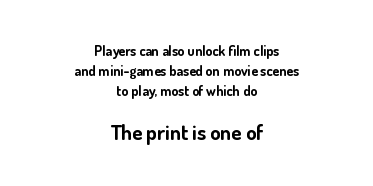
Normally led — the rows are evenly, conventionally spaced. Each line is balanced around a shared central axis. You get the small type first, then a jump to larger type. How are the letters spaced? Ordinarily, with no added tracking. Does the lettering tilt? It doesn't — this is upright.
